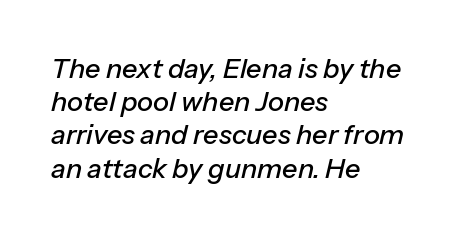
{"italic": "yes", "lean": "right", "slant_degrees": 13, "underline": "no", "align": "left", "line_spacing_ratio": 1.23, "letter_spacing": "normal", "letter_spacing_em": 0.0, "glyph_px": 27}
